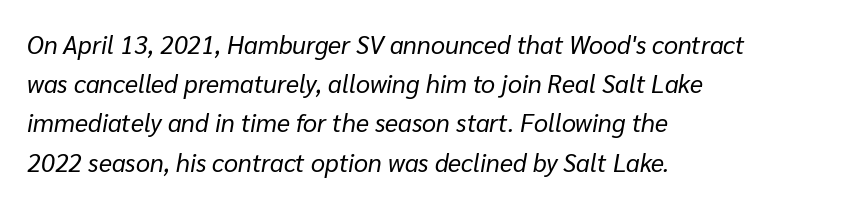
The passage shown is not bold in any degree. Italic? Definitely — the glyphs are oblique. Underlining? Definitely not there. Words appear dense and cohesive because spacing is normal. Each line starts at the same left margin while the right side varies.
